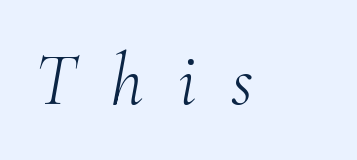
Decoration check: the copy has no underline. The designer went with a serif here, giving each stem small feet. The weight would be labelled regular, book, light, or lighter still. Spacing verdict: proportional, widths tailored to each character. You could only call the tracking loose — the letters float apart.
